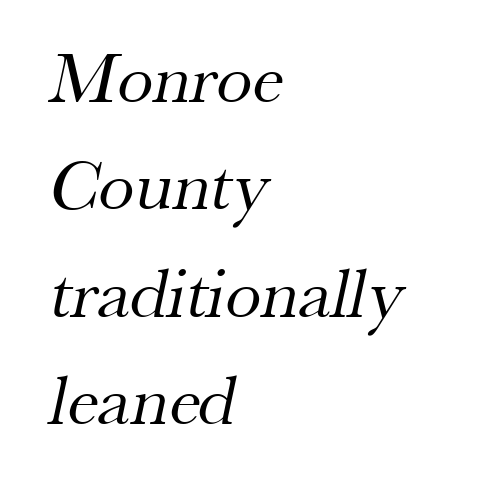
{"serif": "yes", "bold": "no", "weight": "regular", "width": "normal", "stroke_contrast": "medium", "x_height": "small", "monospaced": "no", "underline": "no", "align": "left", "line_spacing": "normal", "line_spacing_ratio": 1.49, "letter_spacing": "normal", "letter_spacing_em": 0.0, "glyph_px": 72}
